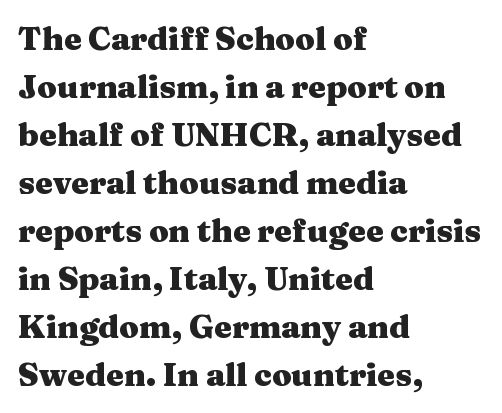
The image shows 32 px heavy, wide serif type, upright; set left-aligned, normal line spacing (1.5x), normal letter spacing, not underlined; medium stroke contrast and a medium x-height.
